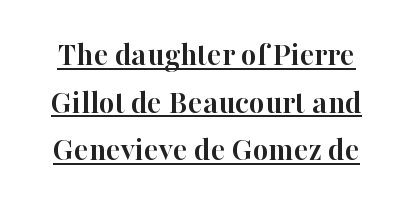
Q: Is the text bold? A: Yes.
Q: Is the text italic (slanted)? A: No, it is upright.
Q: Is the typeface a serif or a sans-serif typeface? A: Serif.
Q: Is the text underlined? A: Yes.
Q: Is the spacing between letters normal or unusually wide? A: Normal.
Q: Is the spacing between lines tight, normal or loose? A: Normal.
Q: Width (condensed, normal, or wide)? A: Normal.
Q: Stroke contrast? A: High.
Q: x-height? A: Medium.
Q: Monospaced? A: No.
